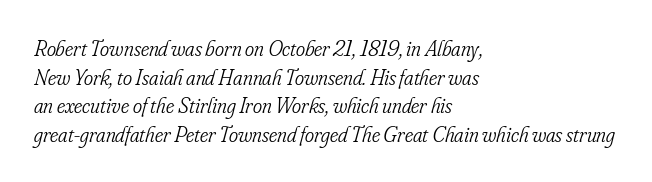
Words float on clear page, feet unadorned. Looking at the ascenders, they clearly lean. The letters look calm and open, with moderate or lighter stems. This block has exactly the height ordinary leading produces.
